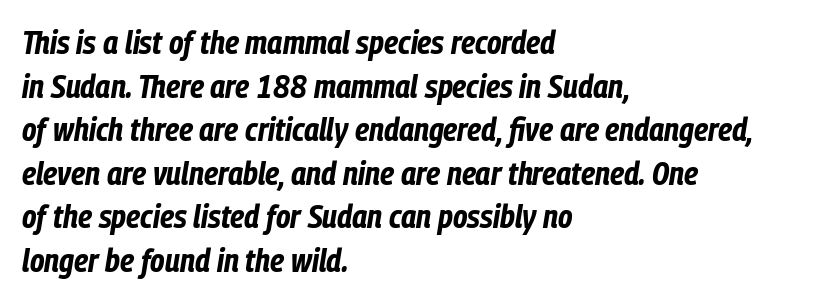
{"italic": "yes", "lean": "right", "slant_degrees": 9, "bold": "yes", "weight": "bold", "width": "condensed", "stroke_contrast": "low", "x_height": "medium", "monospaced": "no", "underline": "no", "align": "left", "line_spacing": "normal", "line_spacing_ratio": 1.32, "letter_spacing": "normal", "letter_spacing_em": 0.0, "glyph_px": 33}
